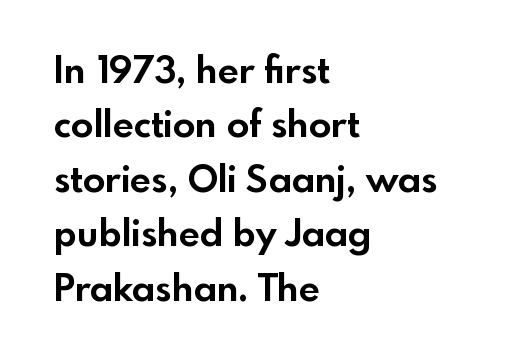
{"serif": "no", "italic": "no", "bold": "yes", "weight": "bold", "width": "normal", "x_height": "small", "monospaced": "no", "underline": "no", "align": "left", "line_spacing": "normal", "line_spacing_ratio": 1.47, "letter_spacing": "normal", "letter_spacing_em": 0.0, "glyph_px": 37}
